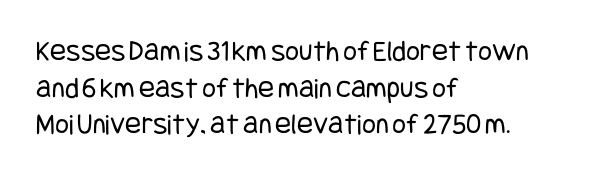
{"serif": "no", "italic": "no", "bold": "no", "weight": "regular", "width": "condensed", "stroke_contrast": "low", "x_height": "large", "underline": "no", "align": "left", "line_spacing_ratio": 1.22, "letter_spacing": "normal", "letter_spacing_em": 0.0, "glyph_px": 30}
